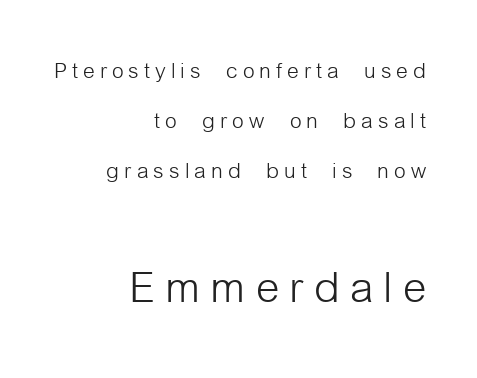
{"serif": "no", "italic": "no", "bold": "no", "weight": "light", "width": "condensed", "stroke_contrast": "low", "x_height": "medium", "monospaced": "no", "underline": "no", "align": "right", "line_spacing": "normal", "line_spacing_ratio": 1.67, "larger_block": "second", "size_ratio": 2.0, "glyph_px": 60}
